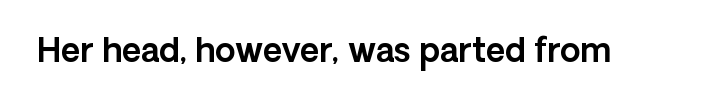
{"serif": "no", "italic": "no", "width": "normal", "x_height": "medium", "monospaced": "no", "underline": "no", "letter_spacing": "normal", "letter_spacing_em": 0.0, "glyph_px": 33}
